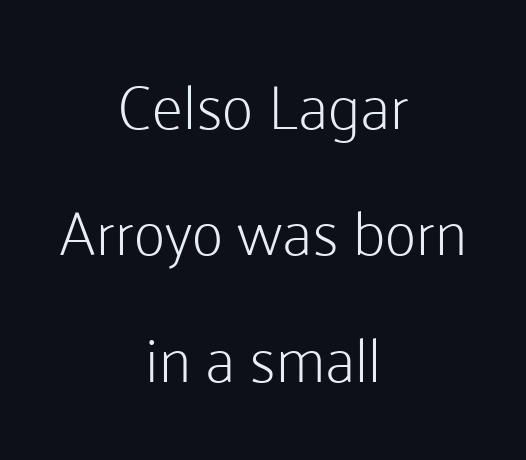
The image shows 62 px light sans-serif type, upright; set centered, loose line spacing (2.04x), normal letter spacing, not underlined; low stroke contrast and a medium x-height.
